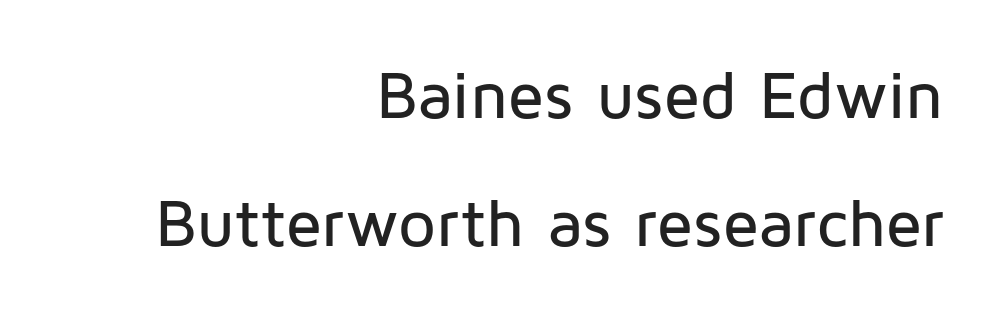
The axis of the letterforms is exactly vertical. The letters advance in unequal steps, a hallmark of proportional type. The letters sit at their default tracking, neither squeezed nor spread. The gap between lines stays unmarked. A great deal of white space separates one row of letters from the next. The passage is arranged like a letterhead date or caption credit — flush right.
